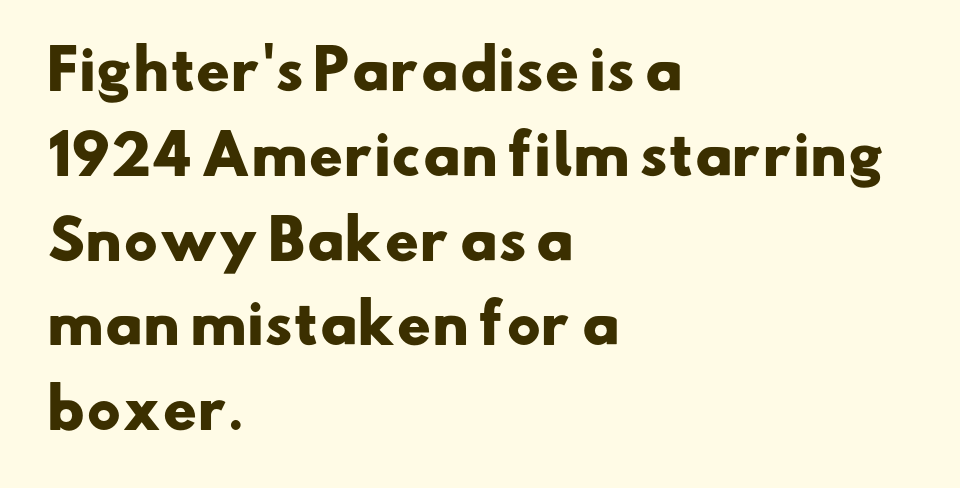
Q: Is the text bold? A: Yes.
Q: Is the typeface a serif or a sans-serif typeface? A: Sans-serif.
Q: Is the text underlined? A: No.
Q: How is the paragraph aligned? A: Left-aligned.
Q: Is the spacing between letters normal or unusually wide? A: Normal.
Q: Is the spacing between lines tight, normal or loose? A: Normal.
Q: Width (condensed, normal, or wide)? A: Wide.
Q: Stroke contrast? A: Low.
Q: x-height? A: Small.
Q: Monospaced? A: No.
